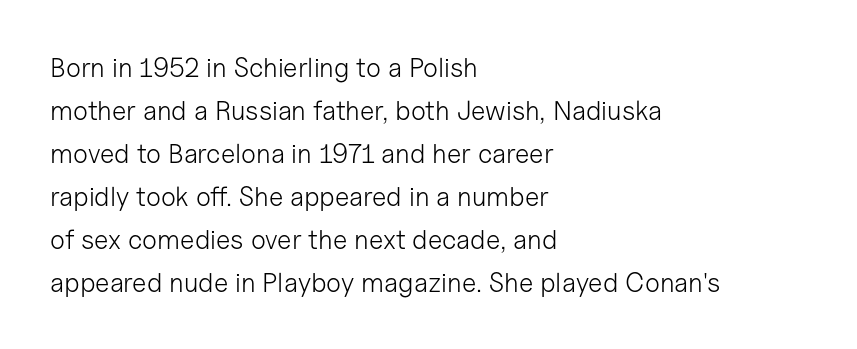
Line beginnings align vertically; line endings do not. Quick note: not italic, upright. No chunkiness to these letters — they're not bold. Default kerning and tracking; the words read as compact shapes.
